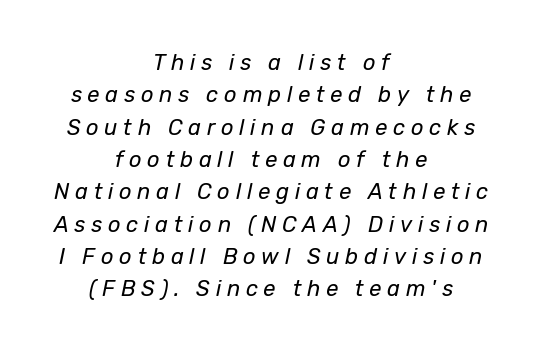
{"italic": "yes", "lean": "right", "slant_degrees": 12, "bold": "no", "underline": "no", "align": "center", "line_spacing": "normal", "line_spacing_ratio": 1.47, "letter_spacing": "wide", "letter_spacing_em": 0.26, "glyph_px": 22}
